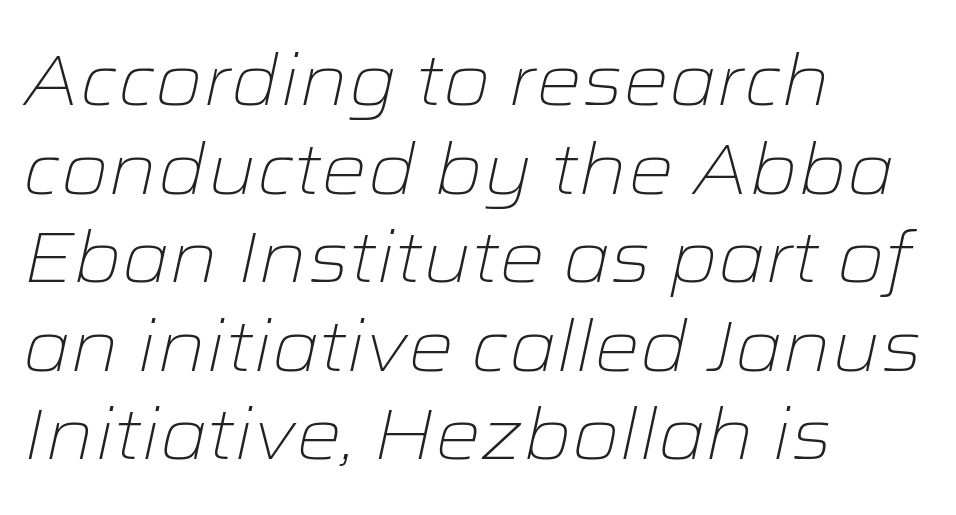
Each row of text sits above clean, open space. When letters slant like this, we call the style italic. Counters stay open thanks to moderate or lighter strokes. Students, note that the glyphs here touch the page at normal intervals.
